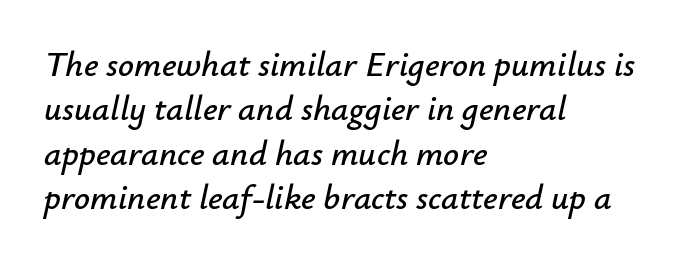
The image shows 35 px text type, italic (leaning right); set left-aligned, normal line spacing (1.27x), normal letter spacing, not underlined; low stroke contrast and a small x-height.
